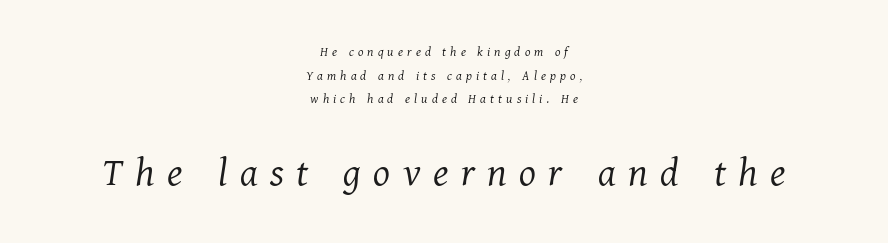
{"serif": "yes", "italic": "yes", "lean": "right", "slant_degrees": 11, "bold": "no", "weight": "light", "width": "normal", "stroke_contrast": "medium", "x_height": "medium", "monospaced": "no", "underline": "no", "align": "center", "line_spacing": "normal", "line_spacing_ratio": 1.68, "letter_spacing": "wide", "letter_spacing_em": 0.29, "larger_block": "second", "size_ratio": 3.07, "glyph_px": 43}
